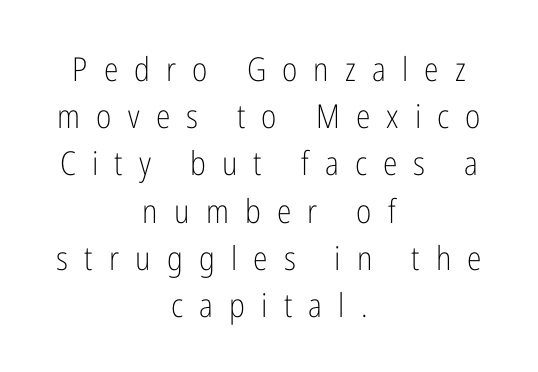
{"serif": "no", "italic": "no", "bold": "no", "weight": "light", "width": "condensed", "stroke_contrast": "low", "x_height": "medium", "monospaced": "no", "underline": "no", "align": "center", "line_spacing": "normal", "line_spacing_ratio": 1.43, "letter_spacing": "wide", "letter_spacing_em": 0.49, "glyph_px": 33}
